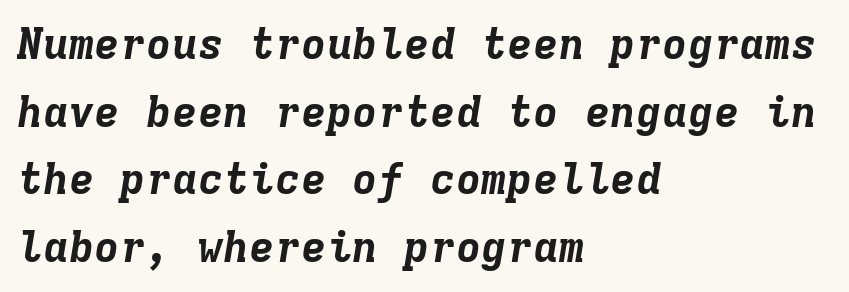
{"italic": "yes", "lean": "right", "slant_degrees": 9, "bold": "yes", "weight": "bold", "width": "normal", "stroke_contrast": "low", "x_height": "medium", "monospaced": "yes", "underline": "no", "align": "left", "line_spacing": "normal", "line_spacing_ratio": 1.57, "letter_spacing": "normal", "letter_spacing_em": 0.0, "glyph_px": 43}
